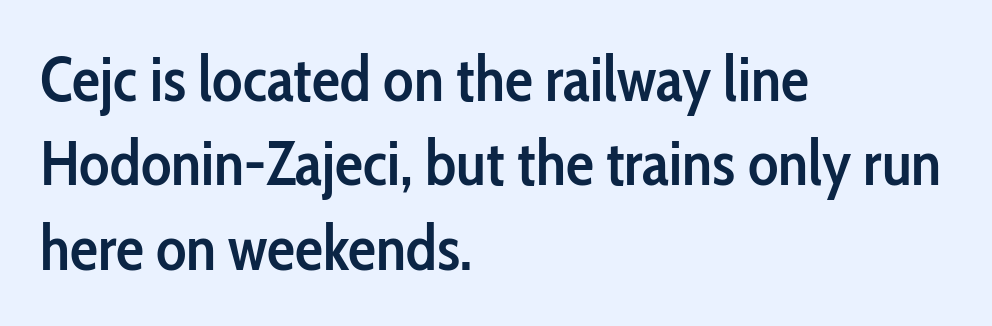
Q: Is the text bold? A: Semi-bold.
Q: Is the text italic (slanted)? A: No, it is upright.
Q: Is the typeface a serif or a sans-serif typeface? A: Sans-serif.
Q: Is the text underlined? A: No.
Q: How is the paragraph aligned? A: Left-aligned.
Q: Is the spacing between letters normal or unusually wide? A: Normal.
Q: Is the spacing between lines tight, normal or loose? A: Normal.
Q: Width (condensed, normal, or wide)? A: Condensed.
Q: Stroke contrast? A: Low.
Q: x-height? A: Medium.
Q: Monospaced? A: No.
